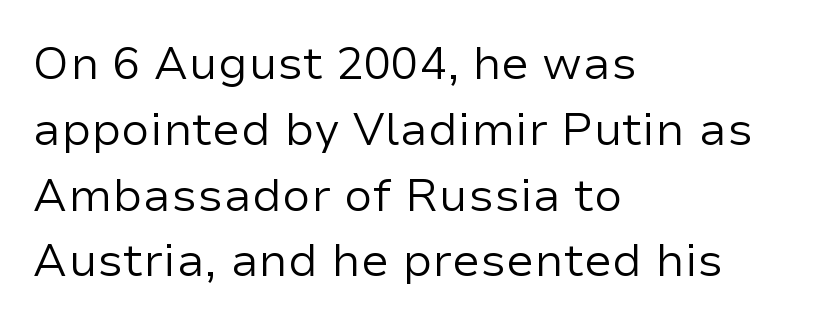
The image shows 46 px regular-weight sans-serif type, upright; set left-aligned, normal line spacing (1.43x), normal letter spacing, not underlined; low stroke contrast and a medium x-height.
